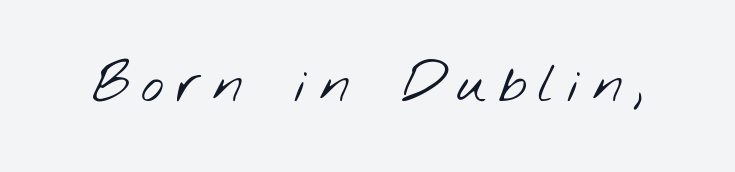
Q: Is the text bold? A: No.
Q: Is the typeface a serif or a sans-serif typeface? A: Sans-serif.
Q: Is the text underlined? A: No.
Q: Is the spacing between letters normal or unusually wide? A: Unusually wide.
Q: Width (condensed, normal, or wide)? A: Wide.
Q: Stroke contrast? A: Low.
Q: x-height? A: Small.
Q: Monospaced? A: No.
